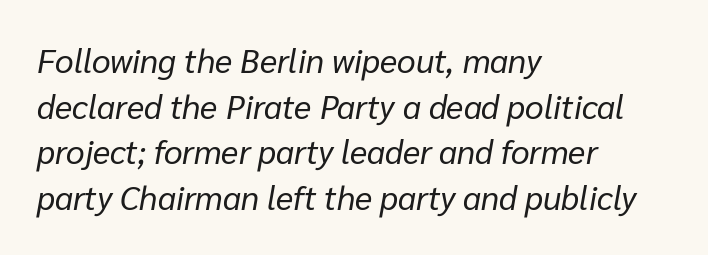
{"italic": "yes", "lean": "right", "slant_degrees": 10, "bold": "no", "weight": "regular", "width": "normal", "stroke_contrast": "low", "x_height": "medium", "monospaced": "no", "underline": "no", "align": "left", "line_spacing": "normal", "line_spacing_ratio": 1.38, "letter_spacing": "normal", "letter_spacing_em": 0.0, "glyph_px": 33}
